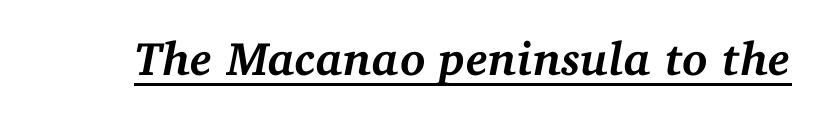
The image shows 47 px semibold serif type, italic (leaning right); set normal letter spacing, underlined; medium stroke contrast and a medium x-height.
